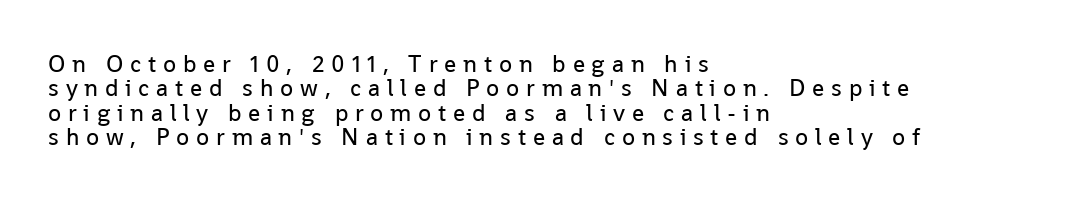
The image shows 24 px text type, upright; set left-aligned, tight line spacing (1.02x), unusually wide letter spacing (+0.28 em), not underlined.
